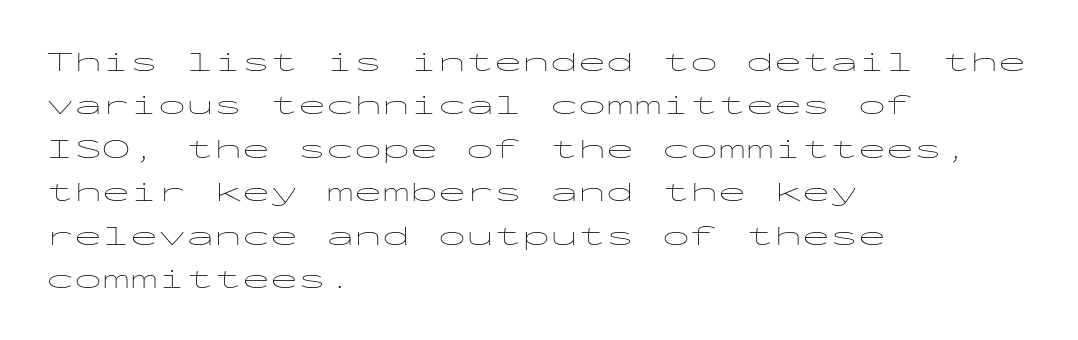
{"serif": "no", "italic": "no", "bold": "no", "weight": "thin", "width": "wide", "stroke_contrast": "low", "x_height": "medium", "monospaced": "yes", "underline": "no", "align": "left", "line_spacing": "normal", "line_spacing_ratio": 1.55, "letter_spacing": "normal", "letter_spacing_em": 0.0, "glyph_px": 28}
